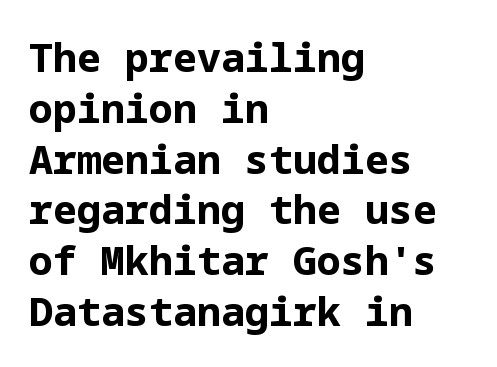
The image shows 40 px bold sans-serif type, upright; set left-aligned, normal line spacing (1.27x), normal letter spacing, not underlined; low stroke contrast and a medium x-height.
